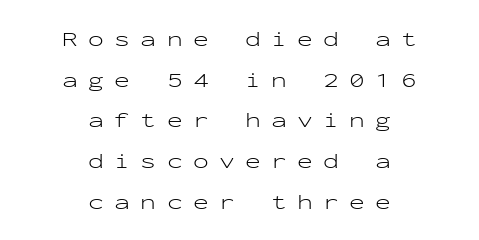
{"italic": "no", "bold": "no", "underline": "no", "align": "center", "line_spacing": "loose", "line_spacing_ratio": 1.94, "letter_spacing": "wide", "letter_spacing_em": 0.49, "glyph_px": 21}
